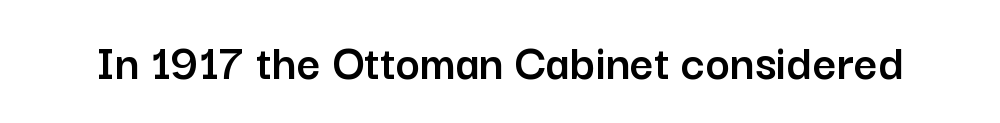
Check the space under the baseline: it is left empty. Vertical strokes here are truly vertical. Letterform terminals end flat and unadorned throughout the passage. The rendering keeps characters at their native spacing. These lines are rendered in a variable-pitch font.
